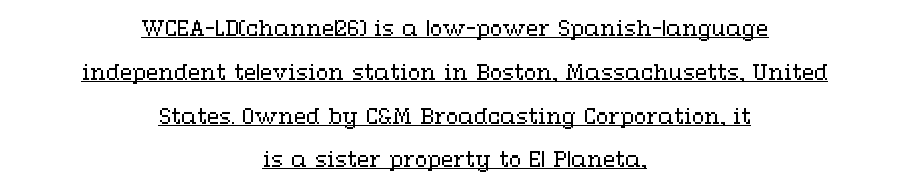
{"italic": "no", "bold": "no", "underline": "yes", "align": "center", "line_spacing": "loose", "line_spacing_ratio": 2.19, "letter_spacing": "normal", "letter_spacing_em": 0.0, "glyph_px": 20}
